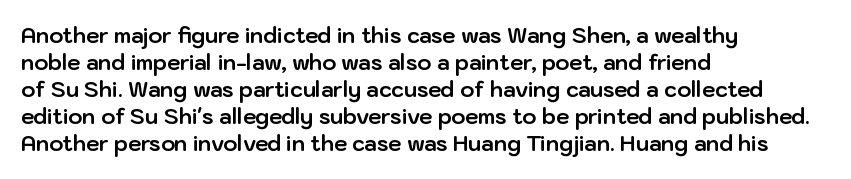
The space directly below the letters is spotless. In terms of leading, this rendering sits right in the middle. Notice how the stems are strictly vertical — no italics here. Honestly, the letter spacing is just normal — you wouldn't notice it. Typesetter's note: full bold, strokes at maximum text heaviness.
